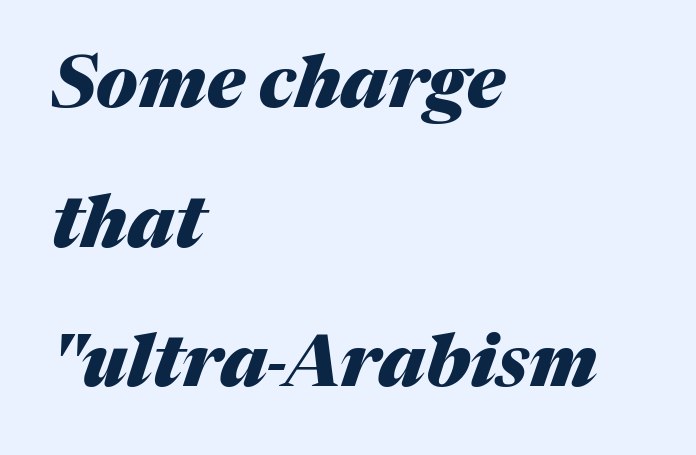
{"italic": "yes", "lean": "right", "slant_degrees": 17, "bold": "yes", "weight": "heavy", "width": "normal", "stroke_contrast": "medium", "x_height": "medium", "monospaced": "no", "underline": "no", "align": "left", "line_spacing": "loose", "line_spacing_ratio": 1.94, "letter_spacing": "normal", "letter_spacing_em": 0.0, "glyph_px": 72}
